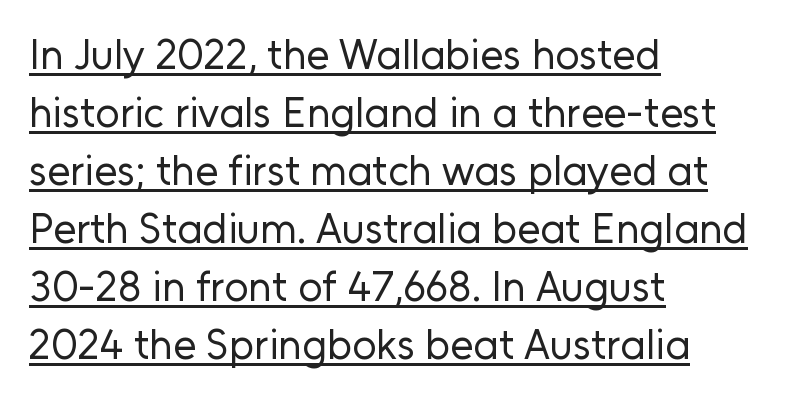
{"serif": "no", "italic": "no", "bold": "no", "weight": "regular", "width": "normal", "stroke_contrast": "low", "x_height": "medium", "monospaced": "no", "underline": "yes", "align": "left", "line_spacing": "normal", "line_spacing_ratio": 1.38, "letter_spacing": "normal", "letter_spacing_em": 0.0, "glyph_px": 42}
